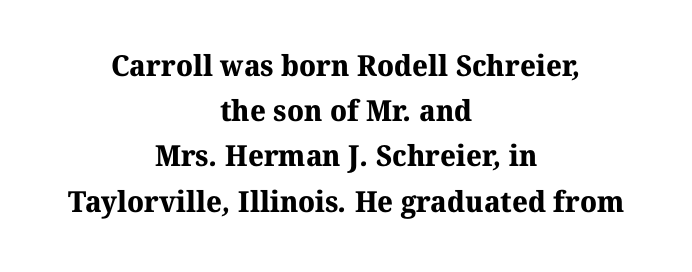
The image shows 29 px bold serif type; set centered, normal line spacing (1.56x), normal letter spacing, not underlined; medium stroke contrast and a medium x-height.
